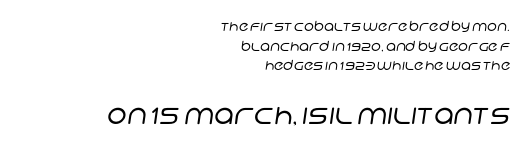
Students, note that the glyphs here touch the page at normal intervals. Regarding serifs, this sample does without them. You could not count columns in this text — the font is proportionally spaced. Each line ends at the same right margin while the left side varies. No word sits above an underline.
